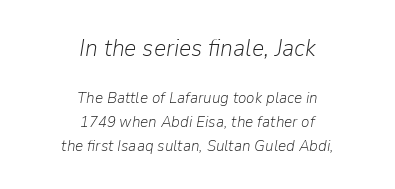
{"italic": "yes", "lean": "right", "slant_degrees": 9, "bold": "no", "underline": "no", "align": "center", "line_spacing": "normal", "line_spacing_ratio": 1.5, "letter_spacing": "normal", "letter_spacing_em": 0.0, "larger_block": "first", "size_ratio": 1.5, "glyph_px": 24}
